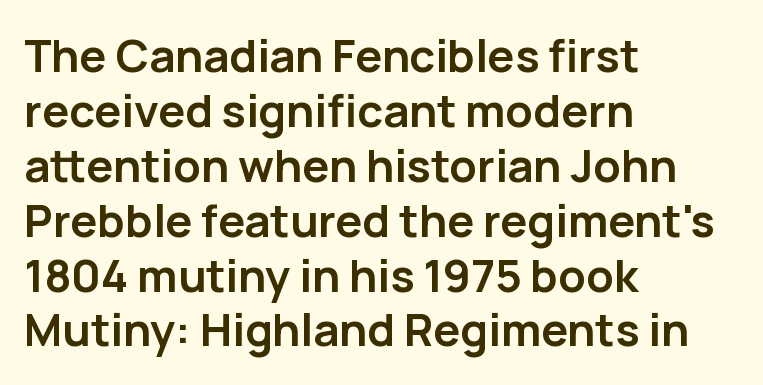
The image shows 45 px semibold sans-serif type, upright; set left-aligned, line spacing 1.22x, normal letter spacing, not underlined; low stroke contrast and a medium x-height.
